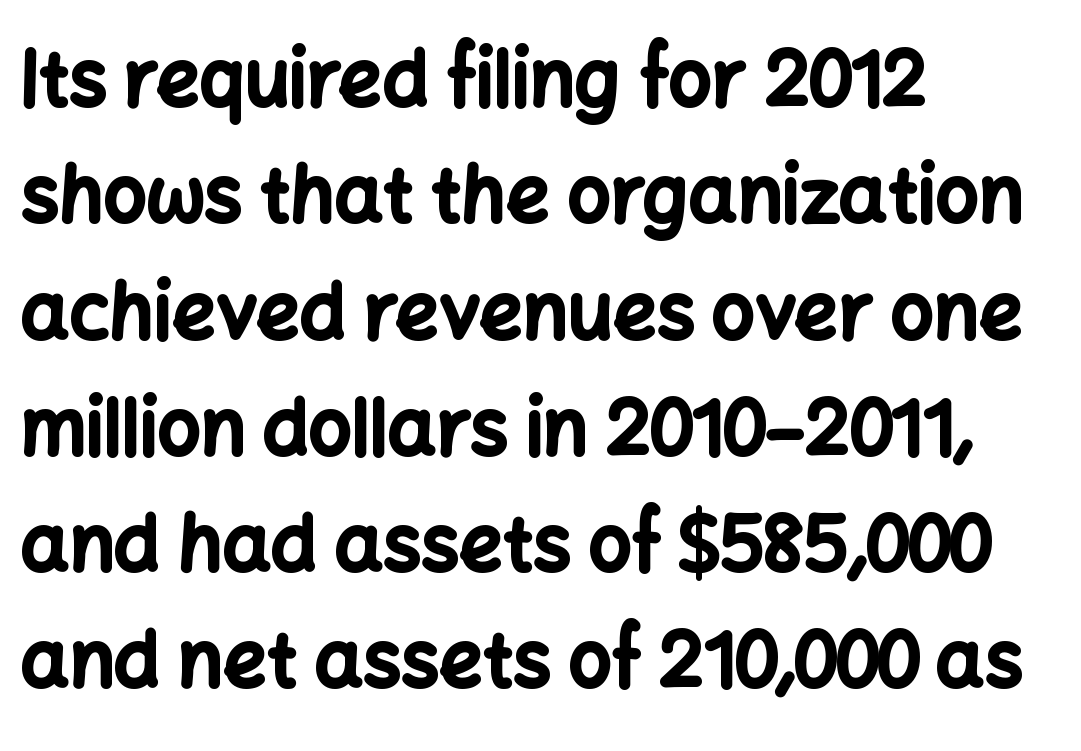
The image shows 76 px bold sans-serif type, upright; set left-aligned, normal line spacing (1.53x), normal letter spacing, not underlined; low stroke contrast and a medium x-height.
